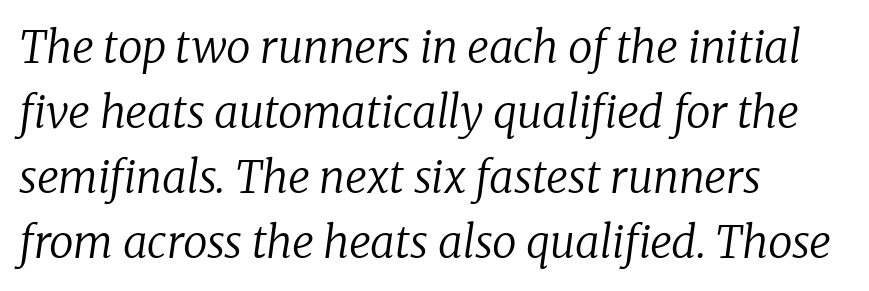
Q: Is the text bold? A: No.
Q: Is the text italic (slanted)? A: Yes, it leans right by about 8 degrees.
Q: Is the typeface a serif or a sans-serif typeface? A: Serif.
Q: Is the text underlined? A: No.
Q: How is the paragraph aligned? A: Left-aligned.
Q: Is the spacing between letters normal or unusually wide? A: Normal.
Q: Is the spacing between lines tight, normal or loose? A: Normal.
Q: Width (condensed, normal, or wide)? A: Normal.
Q: Stroke contrast? A: Low.
Q: x-height? A: Medium.
Q: Monospaced? A: No.
